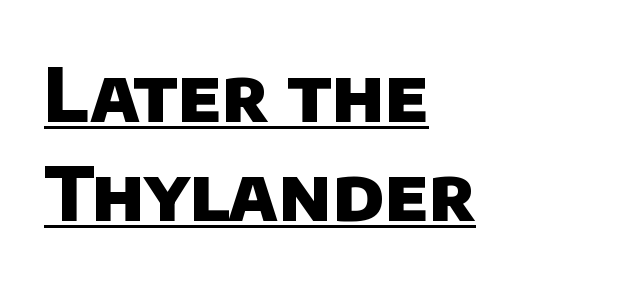
{"serif": "no", "bold": "yes", "weight": "heavy", "width": "normal", "stroke_contrast": "low", "x_height": "large", "monospaced": "no", "underline": "yes", "align": "left", "line_spacing": "normal", "line_spacing_ratio": 1.32, "letter_spacing": "normal", "letter_spacing_em": 0.0, "glyph_px": 75}
